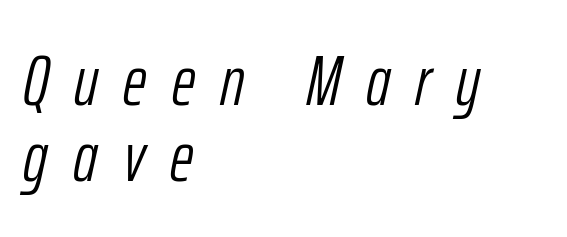
{"italic": "yes", "lean": "right", "slant_degrees": 12, "bold": "no", "weight": "light", "width": "condensed", "stroke_contrast": "low", "x_height": "medium", "monospaced": "no", "underline": "no", "align": "left", "line_spacing": "tight", "line_spacing_ratio": 1.06, "letter_spacing": "wide", "letter_spacing_em": 0.35, "glyph_px": 72}
